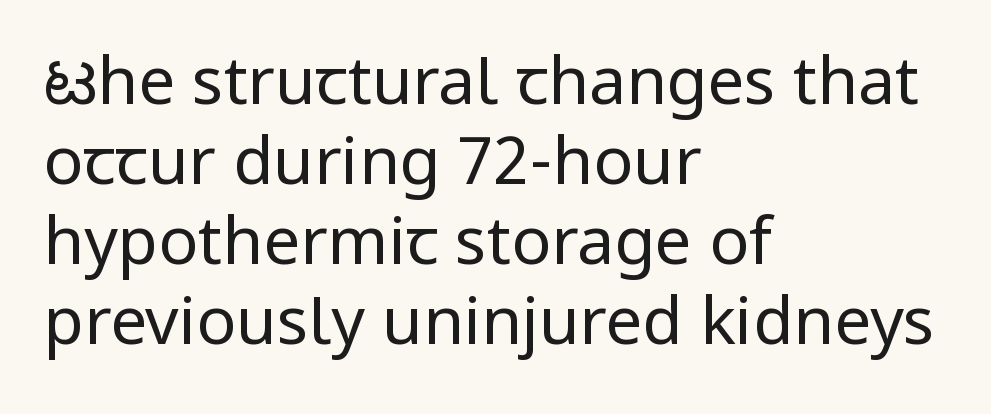
The image shows 66 px regular-weight sans-serif type, upright; set left-aligned, line spacing 1.21x, normal letter spacing, not underlined; low stroke contrast and a medium x-height.
